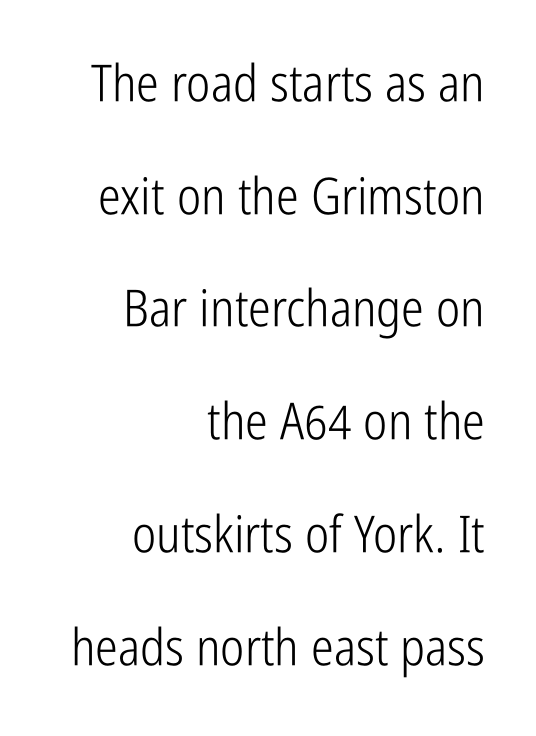
Q: Is the text bold? A: No.
Q: Is the text italic (slanted)? A: No, it is upright.
Q: Is the typeface a serif or a sans-serif typeface? A: Sans-serif.
Q: Is the text underlined? A: No.
Q: How is the paragraph aligned? A: Right-aligned.
Q: Is the spacing between letters normal or unusually wide? A: Normal.
Q: Is the spacing between lines tight, normal or loose? A: Loose.
Q: Width (condensed, normal, or wide)? A: Condensed.
Q: Stroke contrast? A: Low.
Q: x-height? A: Medium.
Q: Monospaced? A: No.
